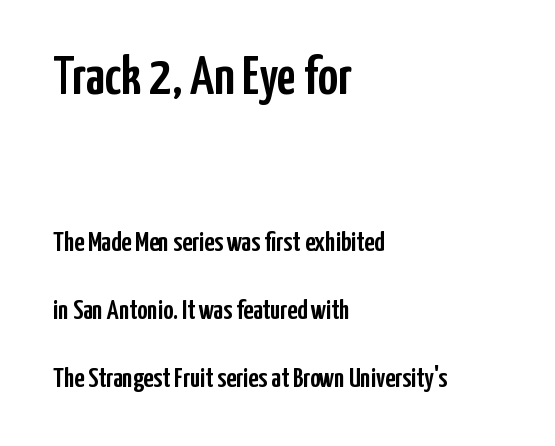
{"serif": "no", "italic": "no", "width": "condensed", "stroke_contrast": "low", "x_height": "medium", "monospaced": "no", "underline": "no", "align": "left", "line_spacing": "loose", "line_spacing_ratio": 2.42, "letter_spacing": "normal", "letter_spacing_em": 0.0, "larger_block": "first", "size_ratio": 1.96, "glyph_px": 55}
